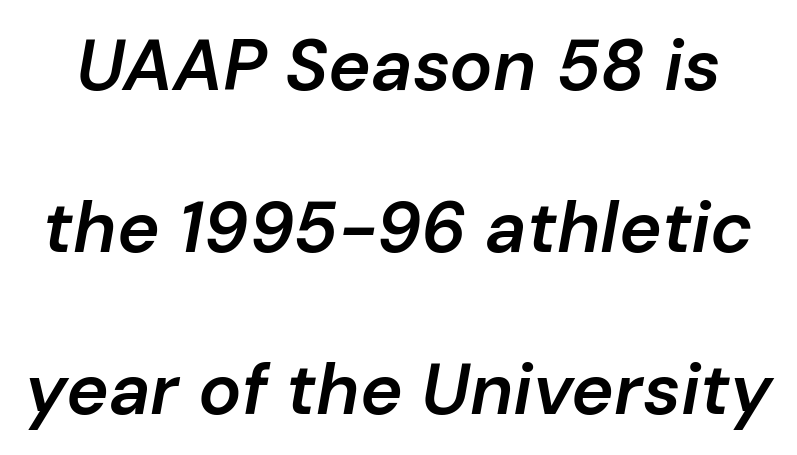
{"italic": "yes", "lean": "right", "slant_degrees": 10, "bold": "semi", "weight": "semibold", "width": "normal", "stroke_contrast": "low", "x_height": "medium", "monospaced": "no", "underline": "no", "line_spacing": "loose", "line_spacing_ratio": 2.25, "letter_spacing": "normal", "letter_spacing_em": 0.0, "glyph_px": 72}
